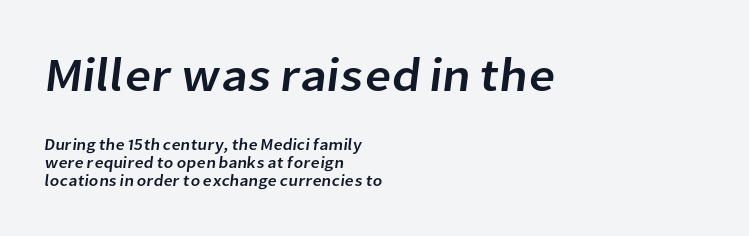
The image shows 47 px sans-serif type; set left-aligned, tight line spacing (1.12x), normal letter spacing, not underlined; the first (top) block is 2.94x larger; low stroke contrast and a medium x-height.
